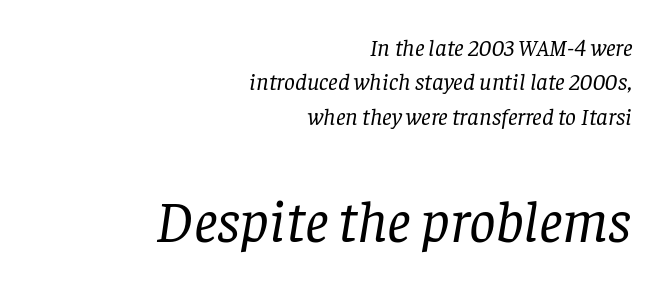
Teacher's note: observe the even right margin — that is flush-right alignment. Note the varied advance widths — an 'i' is clearly narrower than an 'm'. On a weight scale, this lands at 450 or below. The letters carry serifs — small finishing strokes at the ends of their stems. The letters in the lower block stand taller than those in the block above. The whole block is typeset with a tilt.
